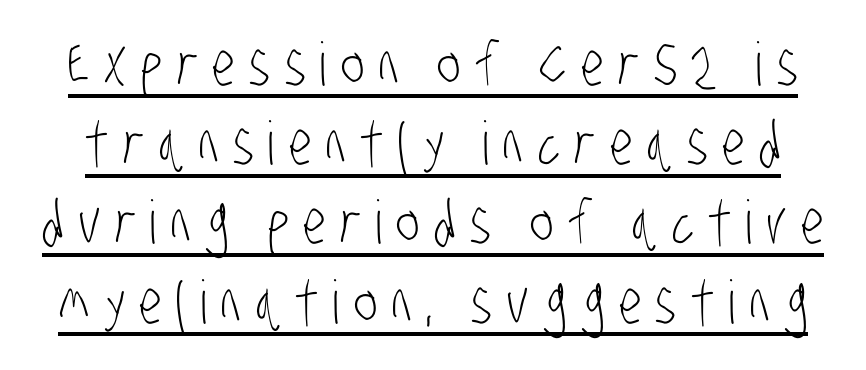
The image shows 60 px light, condensed sans-serif type; set normal line spacing (1.32x), unusually wide letter spacing (+0.24 em), underlined; low stroke contrast and a large x-height.
